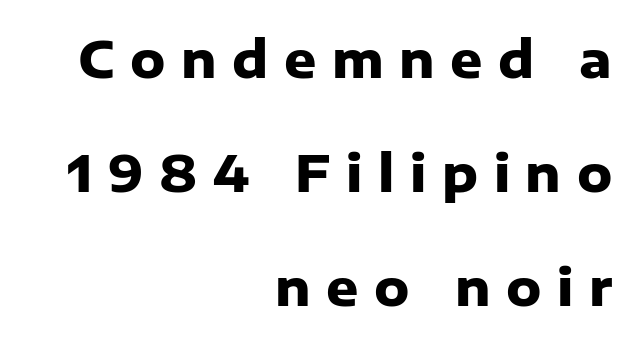
Q: Is the text bold? A: Yes.
Q: Is the text italic (slanted)? A: No, it is upright.
Q: Is the typeface a serif or a sans-serif typeface? A: Sans-serif.
Q: Is the text underlined? A: No.
Q: How is the paragraph aligned? A: Right-aligned.
Q: Is the spacing between letters normal or unusually wide? A: Unusually wide.
Q: Is the spacing between lines tight, normal or loose? A: Loose.
Q: Width (condensed, normal, or wide)? A: Normal.
Q: Stroke contrast? A: Low.
Q: x-height? A: Medium.
Q: Monospaced? A: No.
